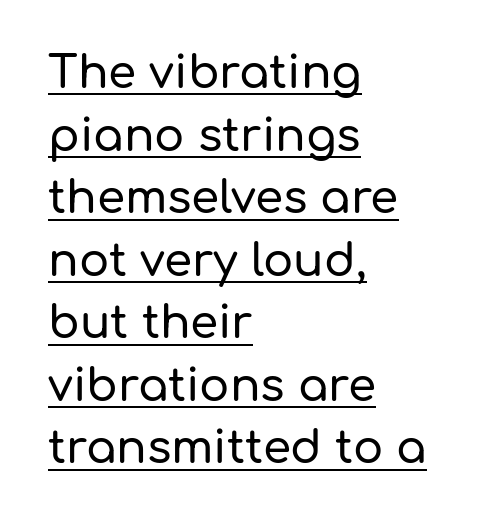
Q: Is the text italic (slanted)? A: No, it is upright.
Q: Is the typeface a serif or a sans-serif typeface? A: Sans-serif.
Q: Is the text underlined? A: Yes.
Q: How is the paragraph aligned? A: Left-aligned.
Q: Is the spacing between letters normal or unusually wide? A: Normal.
Q: Is the spacing between lines tight, normal or loose? A: Normal.
Q: Width (condensed, normal, or wide)? A: Normal.
Q: Stroke contrast? A: Low.
Q: x-height? A: Medium.
Q: Monospaced? A: No.
